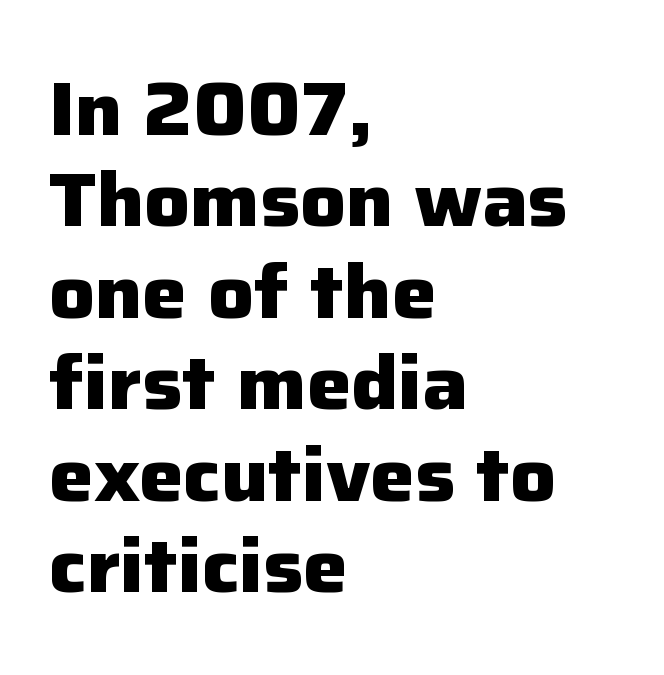
Spacing verdict: proportional, widths tailored to each character. Typeset ragged right — the left edge is the straight one. The type sits square on the baseline with zero lean. Only glyphs here, with clear space below each row.
